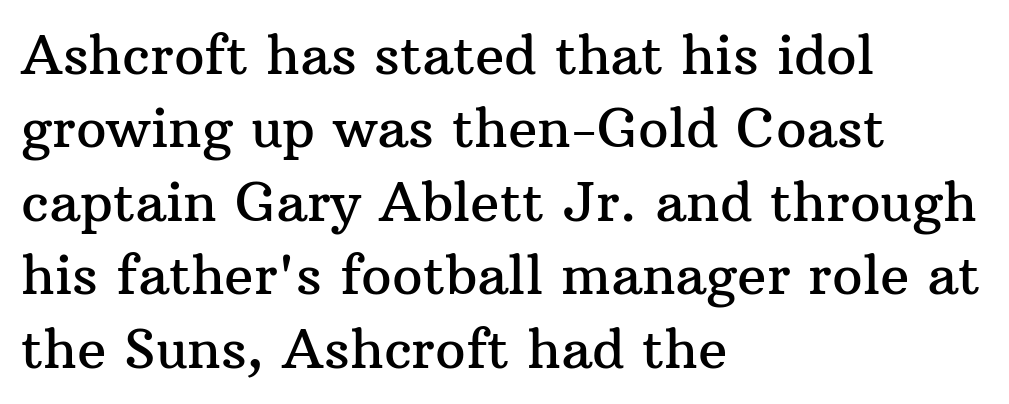
This is roman type, the default non-slanted kind. Unlike a clean sans, this face finishes its strokes with serifs. Regarding leading, the lines here are spaced in the standard way. The lines in this sample share a left origin and differ only in where they stop. Just letters on the line, the space beneath them empty. The letterforms sit shoulder to shoulder at normal distance.
